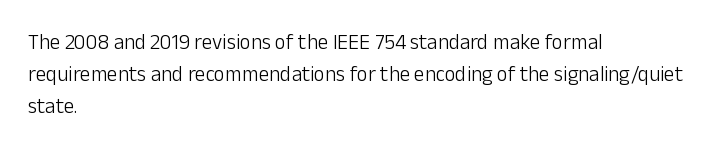
The image shows 21 px text type, upright; set left-aligned, normal line spacing (1.52x), normal letter spacing, not underlined.
